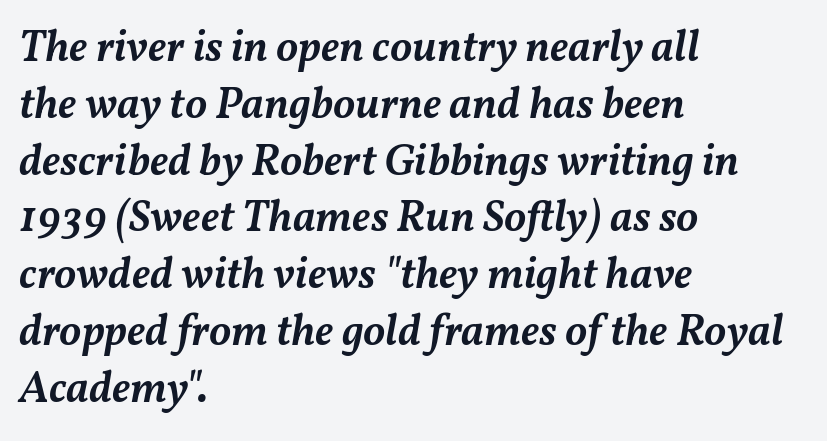
{"italic": "yes", "lean": "right", "slant_degrees": 11, "bold": "semi", "weight": "semibold", "width": "normal", "stroke_contrast": "medium", "x_height": "medium", "monospaced": "no", "underline": "no", "align": "left", "line_spacing": "normal", "line_spacing_ratio": 1.29, "letter_spacing": "normal", "letter_spacing_em": 0.0, "glyph_px": 44}
